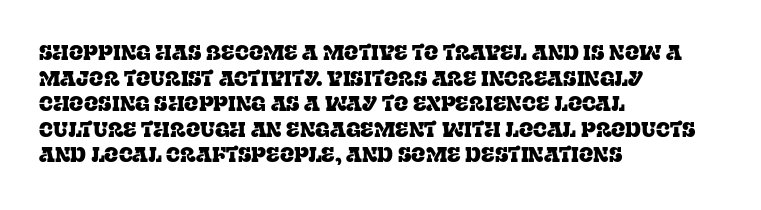
{"italic": "no", "underline": "no", "align": "left", "line_spacing_ratio": 1.22, "letter_spacing": "normal", "letter_spacing_em": 0.0, "glyph_px": 21}
